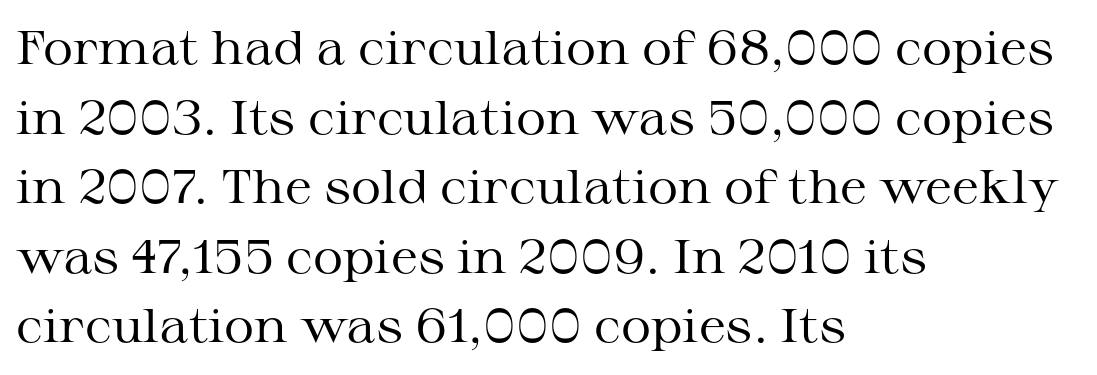
{"serif": "yes", "italic": "no", "bold": "no", "weight": "regular", "width": "wide", "stroke_contrast": "medium", "x_height": "medium", "monospaced": "no", "underline": "no", "align": "left", "line_spacing": "normal", "line_spacing_ratio": 1.48, "letter_spacing": "normal", "letter_spacing_em": 0.0, "glyph_px": 47}
